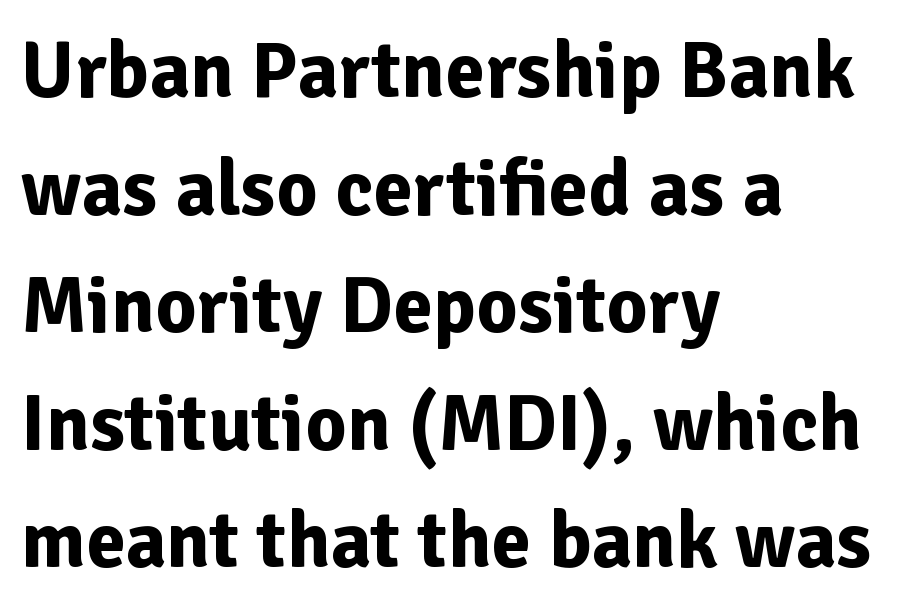
The axis of the letterforms is exactly vertical. Casual observation: everything's shoved over to the left. The passage shown has conventional tracking throughout. On the weight axis this lands at bold, roughly 700. What kind of face is this? One without serifs — a sans. Each row of text sits above clean, open space.
